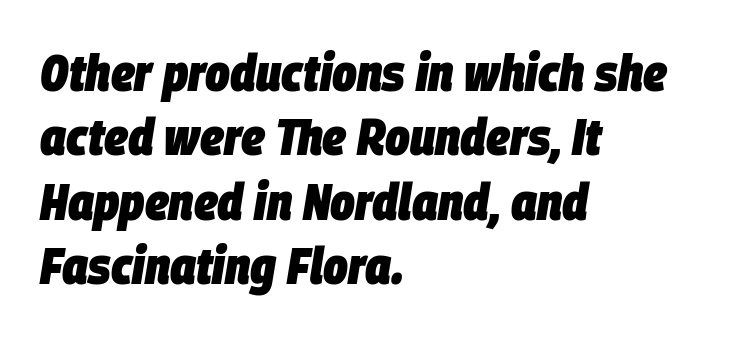
The image shows 52 px heavy, condensed type, italic (leaning right); set left-aligned, line spacing 1.24x, normal letter spacing, not underlined; low stroke contrast and a large x-height.
